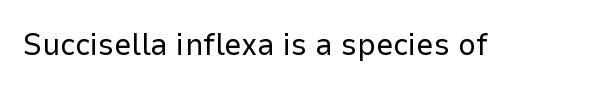
Q: Is the text bold? A: No.
Q: Is the text italic (slanted)? A: No, it is upright.
Q: Is the typeface a serif or a sans-serif typeface? A: Sans-serif.
Q: Is the text underlined? A: No.
Q: Is the spacing between letters normal or unusually wide? A: Normal.
Q: Width (condensed, normal, or wide)? A: Normal.
Q: Stroke contrast? A: Low.
Q: x-height? A: Medium.
Q: Monospaced? A: No.
